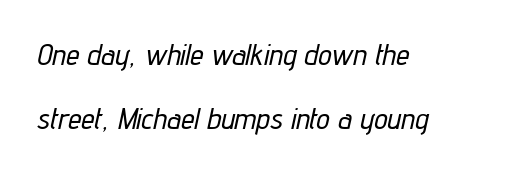
{"italic": "yes", "lean": "right", "slant_degrees": 12, "width": "condensed", "stroke_contrast": "low", "x_height": "medium", "monospaced": "no", "underline": "no", "align": "left", "line_spacing": "loose", "line_spacing_ratio": 2.12, "letter_spacing": "normal", "letter_spacing_em": 0.0, "glyph_px": 30}
